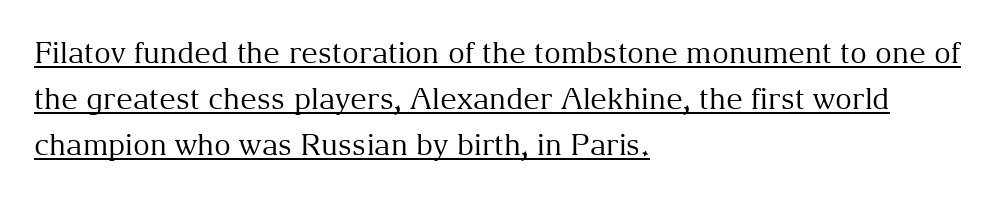
The image shows 29 px regular-weight serif type, upright; set left-aligned, normal line spacing (1.59x), normal letter spacing, underlined; medium stroke contrast and a medium x-height.
